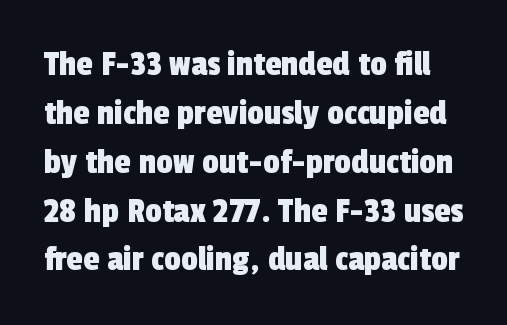
Horizontal bands of white between lines are of average thickness. Is the letter spacing exaggerated? No — it looks like the ordinary default. The face used here is proportionally spaced, like ordinary book or web type. The words here are not underlined. What kind of face is this? One without serifs — a sans.
